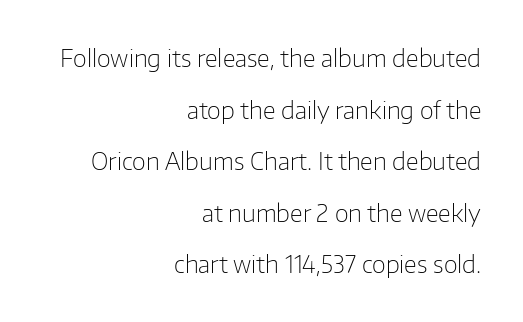
Descenders are the only things crossing below the line. Observe the ordinary spacing: letters are neighbours, not strangers. The passage is arranged like a letterhead date or caption credit — flush right. A roman cut, with each character standing at attention. Stem width sits at or under what a default text font uses.
